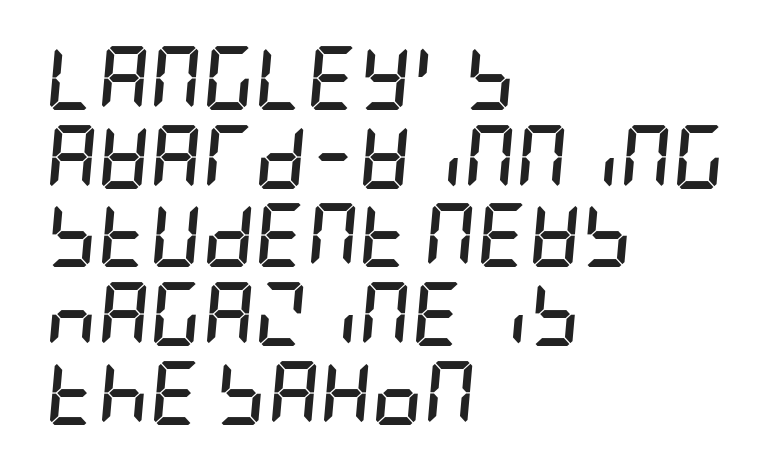
The image shows 64 px semibold, condensed type, italic (leaning right); set left-aligned, line spacing 1.23x, normal letter spacing, not underlined; low stroke contrast and a large x-height.
